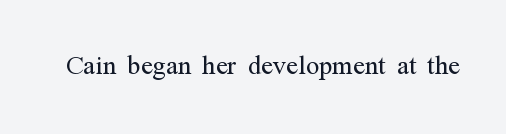
Posture: vertical. You could not count columns in this text — the font is proportionally spaced. Only glyphs here, with clear space below each row. Letterform terminals end in serifs throughout the passage. The letters look calm and open, with moderate or lighter stems. Does extra space separate the letters? No, they use regular spacing.
